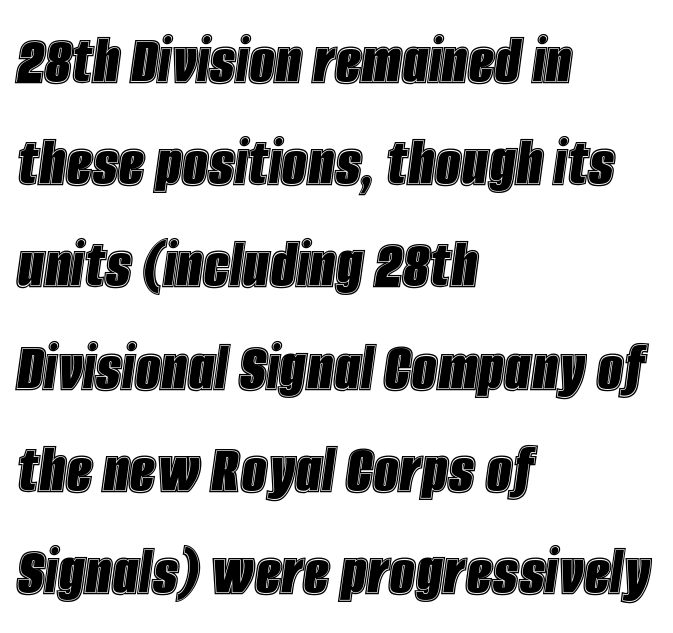
{"italic": "yes", "lean": "right", "slant_degrees": 8, "width": "condensed", "x_height": "large", "monospaced": "no", "underline": "no", "align": "left", "line_spacing": "normal", "line_spacing_ratio": 1.4, "letter_spacing": "normal", "letter_spacing_em": 0.0, "glyph_px": 73}
